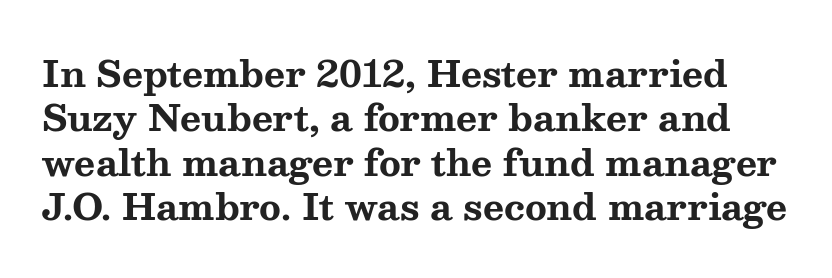
{"serif": "yes", "italic": "no", "bold": "yes", "weight": "bold", "width": "wide", "stroke_contrast": "medium", "x_height": "medium", "monospaced": "no", "underline": "no", "line_spacing_ratio": 1.23, "letter_spacing": "normal", "letter_spacing_em": 0.0, "glyph_px": 36}
